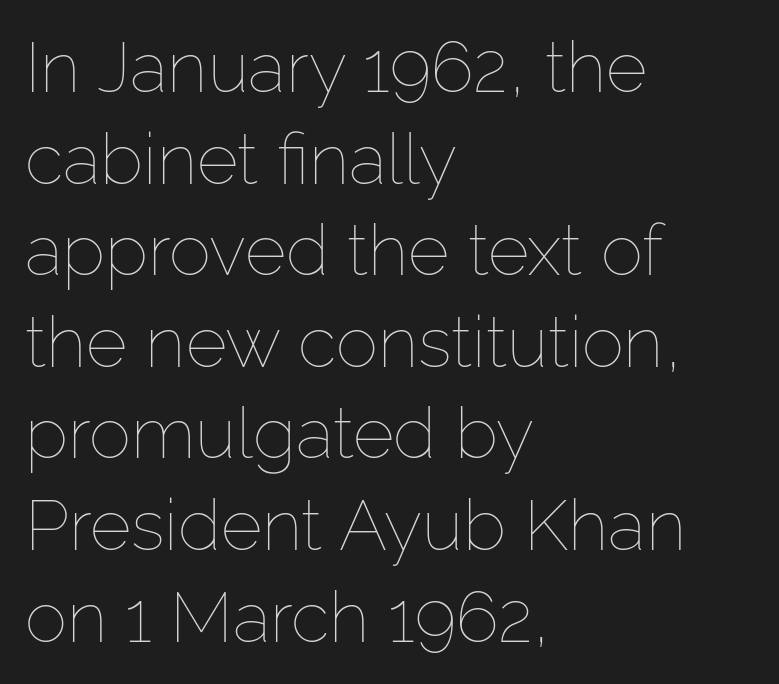
Q: Is the text bold? A: No.
Q: Is the text italic (slanted)? A: No, it is upright.
Q: Is the text underlined? A: No.
Q: How is the paragraph aligned? A: Left-aligned.
Q: Is the spacing between letters normal or unusually wide? A: Normal.
Q: Is the spacing between lines tight, normal or loose? A: Normal.
Q: Width (condensed, normal, or wide)? A: Normal.
Q: Stroke contrast? A: Low.
Q: x-height? A: Medium.
Q: Monospaced? A: No.
